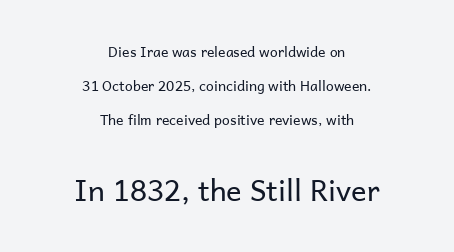
Q: Is the text bold? A: No.
Q: Is the text italic (slanted)? A: No, it is upright.
Q: Is the typeface a serif or a sans-serif typeface? A: Sans-serif.
Q: Is the text underlined? A: No.
Q: How is the paragraph aligned? A: Centered.
Q: Is the spacing between letters normal or unusually wide? A: Normal.
Q: Is the spacing between lines tight, normal or loose? A: Loose.
Q: Which block of text is set in a larger size, the first (top) or the second (bottom)? A: The second (bottom) one.
Q: Width (condensed, normal, or wide)? A: Normal.
Q: Stroke contrast? A: Low.
Q: x-height? A: Medium.
Q: Monospaced? A: No.
